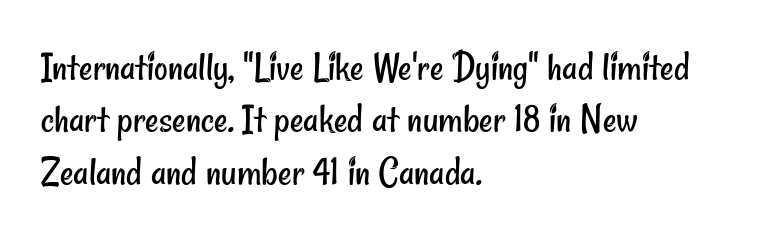
Q: Is the text bold? A: No.
Q: Is the typeface a serif or a sans-serif typeface? A: Sans-serif.
Q: Is the text underlined? A: No.
Q: How is the paragraph aligned? A: Left-aligned.
Q: Is the spacing between letters normal or unusually wide? A: Normal.
Q: Is the spacing between lines tight, normal or loose? A: Normal.
Q: Width (condensed, normal, or wide)? A: Condensed.
Q: Stroke contrast? A: Low.
Q: x-height? A: Small.
Q: Monospaced? A: No.
